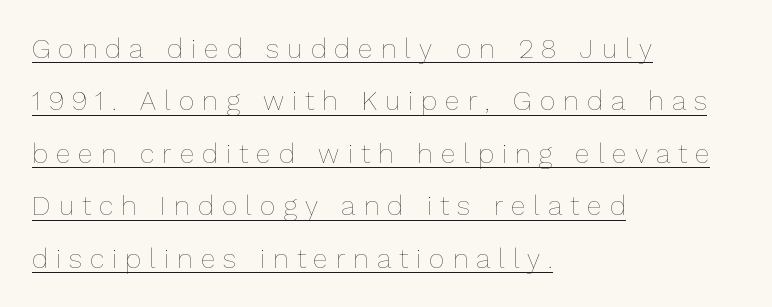
{"italic": "no", "bold": "no", "underline": "yes", "align": "left", "line_spacing": "loose", "line_spacing_ratio": 1.94, "letter_spacing": "wide", "letter_spacing_em": 0.3, "glyph_px": 27}
